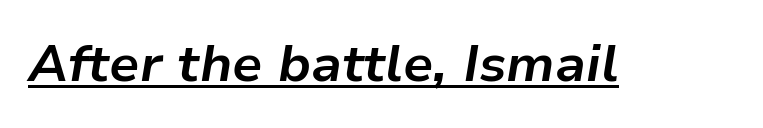
The image shows 52 px bold type, italic (leaning right); set normal letter spacing, underlined; low stroke contrast and a medium x-height.
